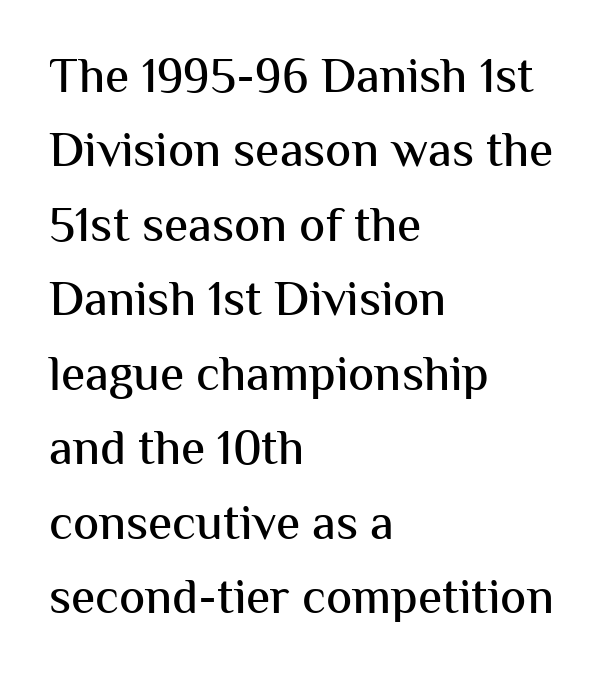
The image shows 49 px sans-serif type, upright; set left-aligned, normal line spacing (1.52x), normal letter spacing, not underlined; medium stroke contrast and a medium x-height.
